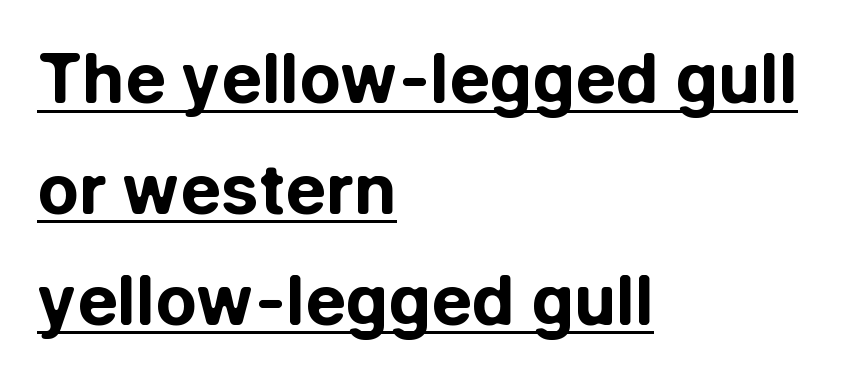
The lines sit at an ordinary, default distance from one another. The rendering uses natural spacing where letterforms have individual widths. Nothing sits at the stroke ends, so this counts as sans-serif. Left-aligned paragraph, ragged on the right.
